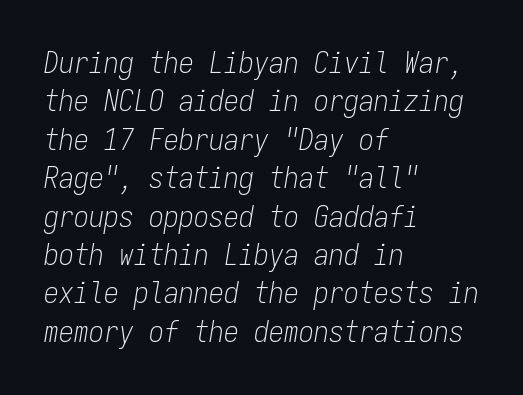
{"italic": "yes", "lean": "right", "slant_degrees": 9, "bold": "no", "weight": "light", "width": "condensed", "stroke_contrast": "low", "x_height": "medium", "monospaced": "yes", "underline": "no", "align": "left", "line_spacing": "normal", "line_spacing_ratio": 1.28, "letter_spacing": "normal", "letter_spacing_em": 0.0, "glyph_px": 30}
